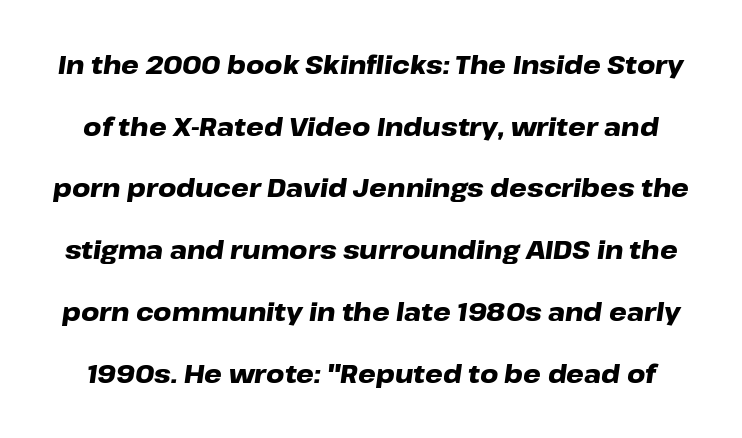
Q: Is the text bold? A: Yes.
Q: Is the text italic (slanted)? A: Yes, it leans right by about 8 degrees.
Q: Is the text underlined? A: No.
Q: Is the spacing between letters normal or unusually wide? A: Normal.
Q: Is the spacing between lines tight, normal or loose? A: Loose.
